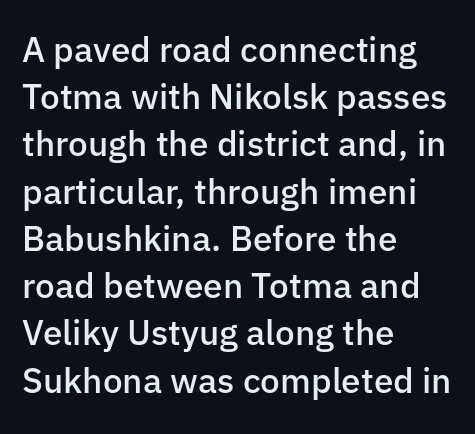
A typesetter would call this leading conventional body-copy spacing. Typeset ragged right — the left edge is the straight one. Examine the stroke ends and you'll find no serifs. The area under the type is left untouched. The letterforms sit shoulder to shoulder at normal distance.
